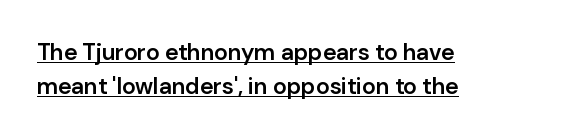
The letters sit at their default tracking, neither squeezed nor spread. I'd describe the lettering as semibold — firm but not a full bold. Italic: no, the glyphs are upright roman. The lettering is marked with a stroke running underneath it. Honestly, the row spacing looks completely unremarkable.
